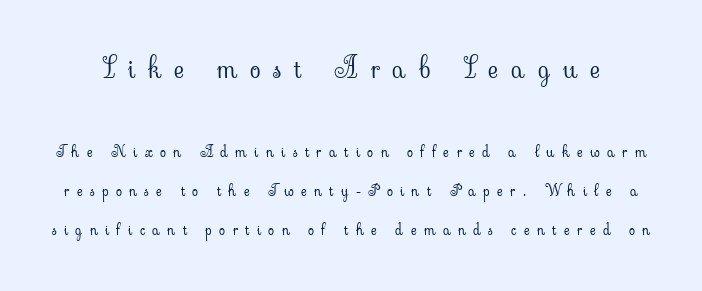
The image shows 28 px light serif type, upright; set loose line spacing (2.45x), unusually wide letter spacing (+0.46 em), not underlined; the first (top) block is 1.75x larger; low stroke contrast and a small x-height.
